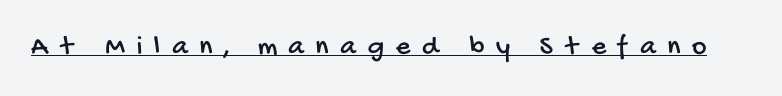
Each letter's strokes conclude bluntly, with no projecting serifs. Does a line run under the words? Yes, clearly. Here the designer chose a conventional face with non-uniform glyph widths. Here the glyphs are tracked loosely, breaking word shapes into spaced letters.
